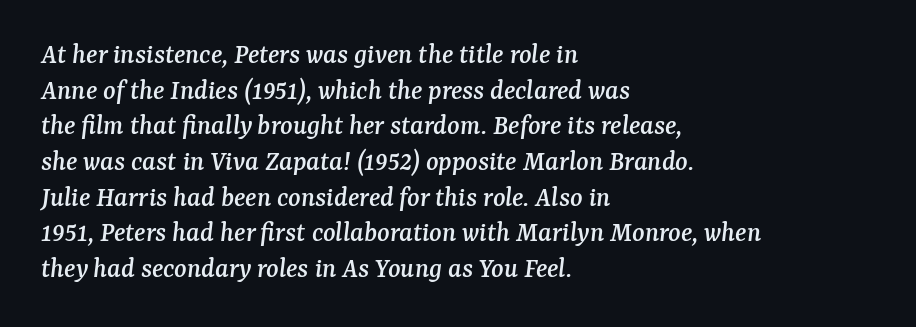
{"serif": "yes", "italic": "yes", "lean": "right", "slant_degrees": 7, "width": "normal", "stroke_contrast": "medium", "x_height": "medium", "monospaced": "no", "underline": "no", "align": "left", "line_spacing_ratio": 1.23, "letter_spacing": "normal", "letter_spacing_em": 0.0, "glyph_px": 29}
